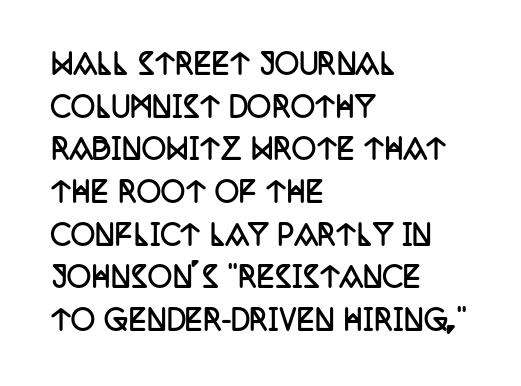
The image shows 27 px bold type, upright; set left-aligned, normal line spacing (1.58x), normal letter spacing, not underlined.
